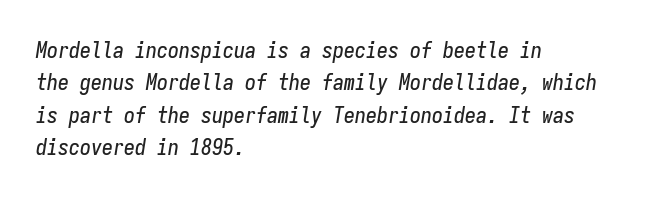
The image shows 22 px text type, italic (leaning right); set left-aligned, normal line spacing (1.47x), normal letter spacing, not underlined.
